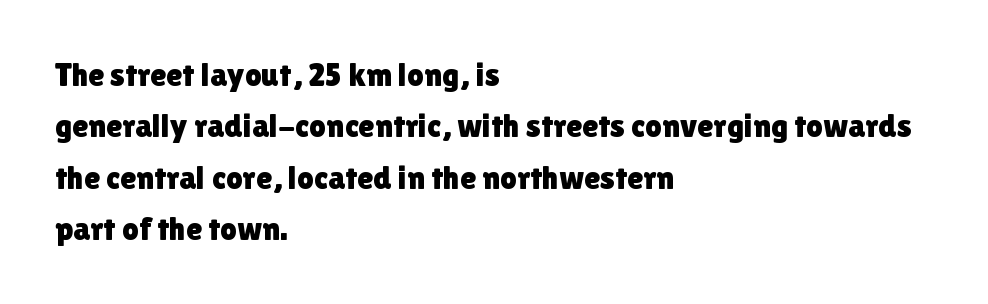
Descenders are the only things crossing below the line. Looks like regular typesetting: each glyph gets only the width it needs. Tracking value appears to be zero — textbook default spacing. A classic flush-left, rag-right setting is used for this passage. Nope, no serifs anywhere on these letters. Posture: vertical.
